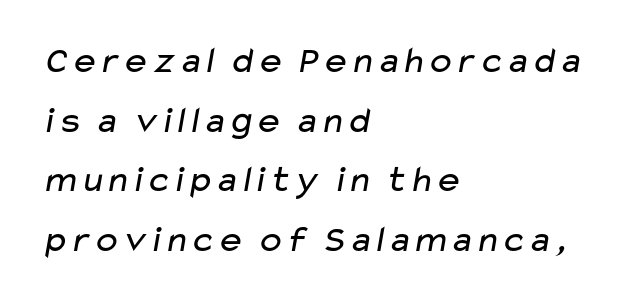
The image shows 38 px regular-weight, wide sans-serif type; set left-aligned, normal line spacing (1.57x), normal letter spacing, not underlined; low stroke contrast and a medium x-height.
